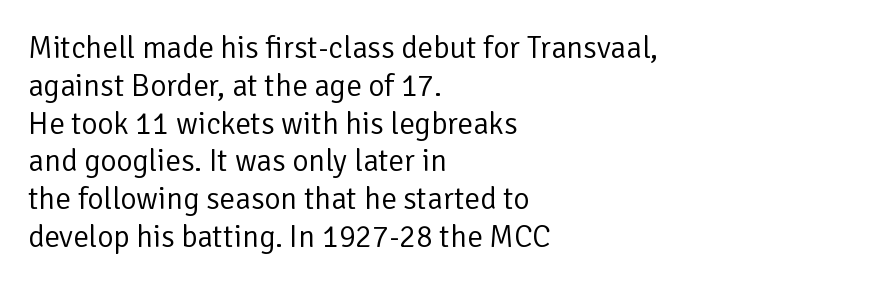
Q: Is the text bold? A: No.
Q: Is the text italic (slanted)? A: No, it is upright.
Q: Is the typeface a serif or a sans-serif typeface? A: Sans-serif.
Q: Is the text underlined? A: No.
Q: How is the paragraph aligned? A: Left-aligned.
Q: Is the spacing between letters normal or unusually wide? A: Normal.
Q: Width (condensed, normal, or wide)? A: Normal.
Q: Stroke contrast? A: Low.
Q: x-height? A: Medium.
Q: Monospaced? A: No.
